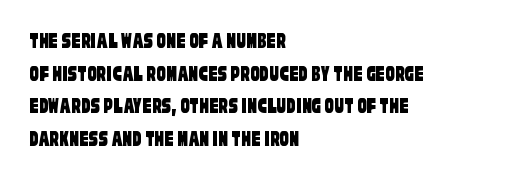
Q: Is the text underlined? A: No.
Q: How is the paragraph aligned? A: Left-aligned.
Q: Is the spacing between letters normal or unusually wide? A: Normal.
Q: Is the spacing between lines tight, normal or loose? A: Normal.
